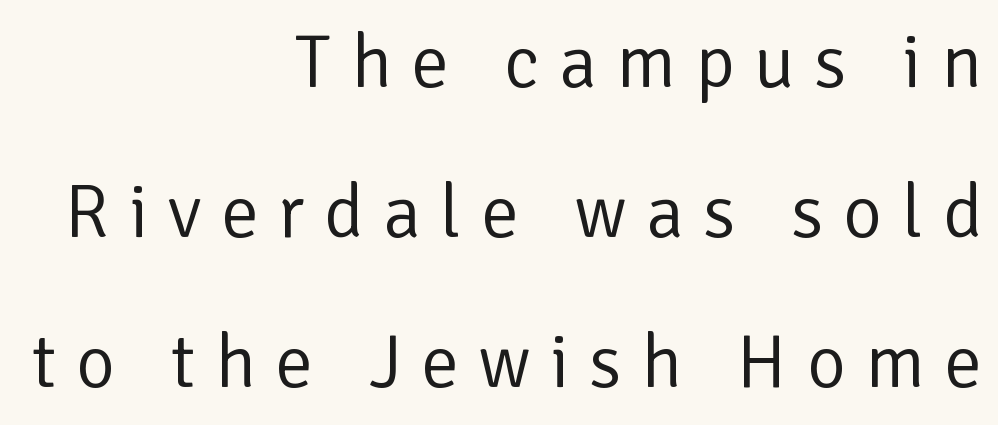
The image shows 75 px regular-weight sans-serif type, upright; set right-aligned, loose line spacing (2.0x), unusually wide letter spacing (+0.26 em), not underlined; low stroke contrast and a medium x-height.
